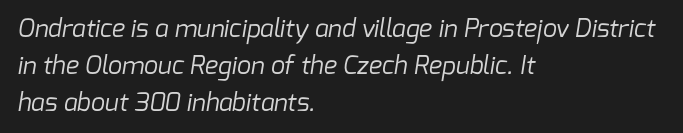
The image shows 25 px text type; set left-aligned, normal line spacing (1.48x), normal letter spacing, not underlined.
